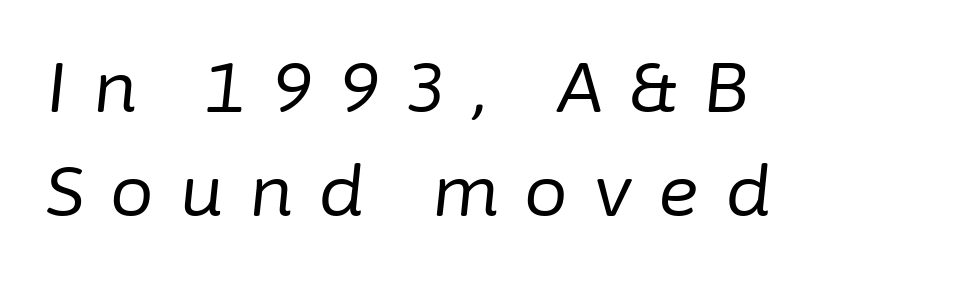
The image shows 69 px regular-weight type, italic (leaning right); set left-aligned, normal line spacing (1.51x), unusually wide letter spacing (+0.38 em), not underlined; low stroke contrast and a medium x-height.
